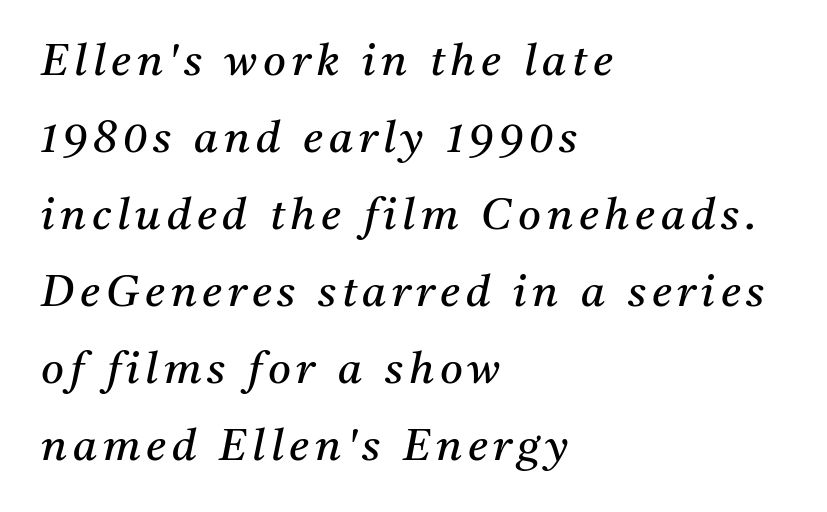
Q: Is the text bold? A: No.
Q: Is the text italic (slanted)? A: Yes, it leans right by about 11 degrees.
Q: Is the typeface a serif or a sans-serif typeface? A: Serif.
Q: Is the text underlined? A: No.
Q: How is the paragraph aligned? A: Left-aligned.
Q: Width (condensed, normal, or wide)? A: Normal.
Q: Stroke contrast? A: Medium.
Q: x-height? A: Medium.
Q: Monospaced? A: No.
